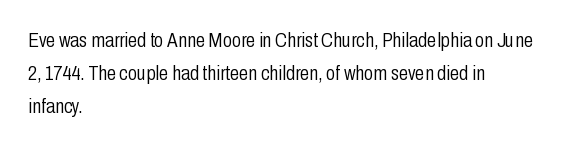
{"italic": "no", "bold": "no", "underline": "no", "align": "left", "line_spacing": "normal", "line_spacing_ratio": 1.56, "letter_spacing": "normal", "letter_spacing_em": 0.0, "glyph_px": 21}
